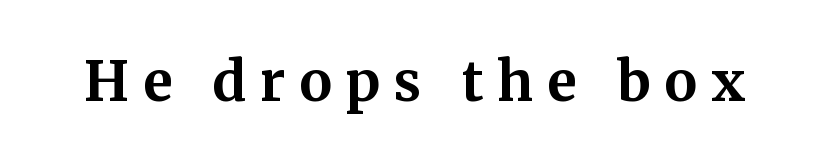
The passage shown is typed in a proportional face where columns would drift. This sample uses a serif face. Rule under the text: the space is simply empty. The tracking reads as deliberately expanded to a designer's eye. The typography opts for an upright posture over an oblique one. Students, this is bold: see how much ink each stroke carries.
